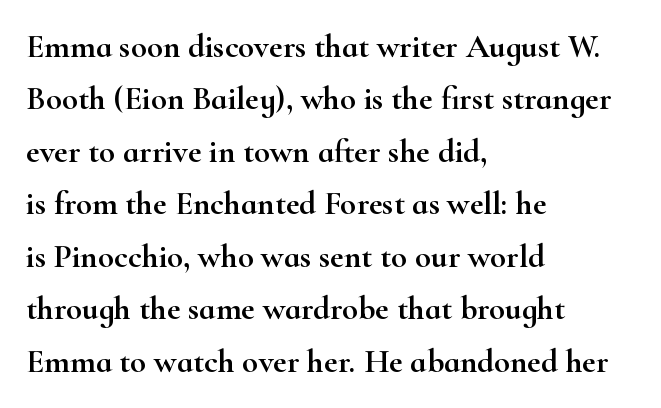
The image shows 33 px wide serif type, upright; set left-aligned, normal line spacing (1.59x), normal letter spacing, not underlined; high stroke contrast and a small x-height.
